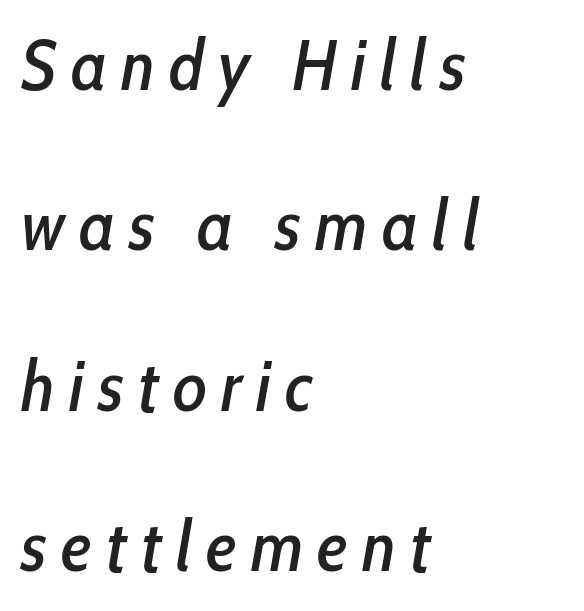
Think of a printed novel: that variable character pitch is what you see here. The text block is weighted toward the left margin, trailing off unevenly rightward. The font's italic variant was chosen for this text. Is the letter spacing exaggerated? Yes — the characters are pushed far apart. If you measured baseline to baseline, you'd find a long distance.
